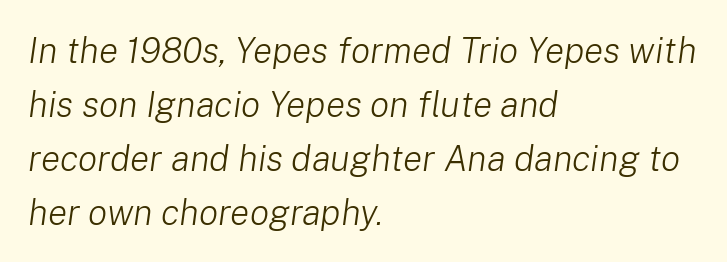
Q: Is the text bold? A: No.
Q: Is the text italic (slanted)? A: Yes, it leans right by about 8 degrees.
Q: Is the text underlined? A: No.
Q: How is the paragraph aligned? A: Left-aligned.
Q: Is the spacing between letters normal or unusually wide? A: Normal.
Q: Is the spacing between lines tight, normal or loose? A: Normal.
Q: Width (condensed, normal, or wide)? A: Normal.
Q: Stroke contrast? A: Low.
Q: x-height? A: Medium.
Q: Monospaced? A: No.
